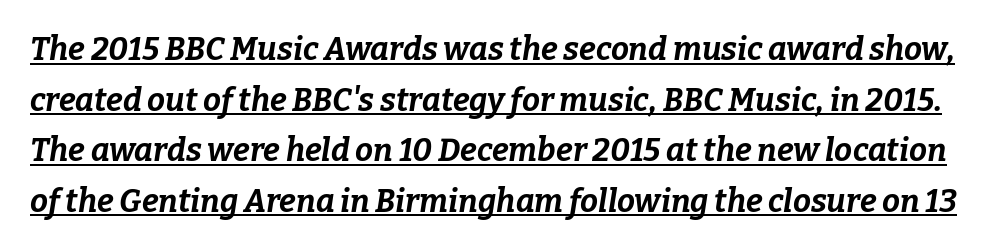
The image shows 32 px bold type, italic (leaning right); set normal line spacing (1.58x), normal letter spacing, underlined; low stroke contrast and a medium x-height.
